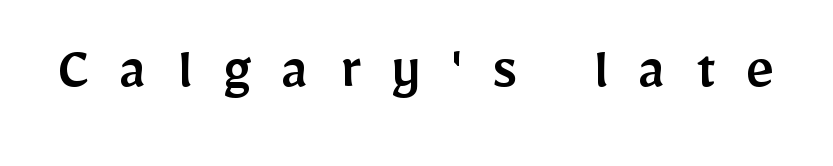
The image shows 63 px sans-serif type, upright; set unusually wide letter spacing (+0.48 em), not underlined; low stroke contrast and a medium x-height.
